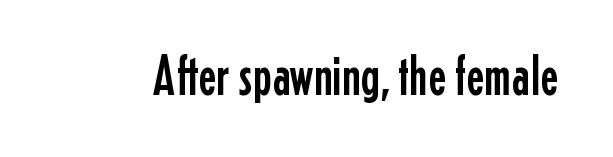
The type family on display is of the sans-serif kind. Between one letter and the next there's only the usual sliver of space. Do the characters align in a grid? No, the font is proportional. The area under the type is left untouched. A typesetter would mark this as roman, not italic.
